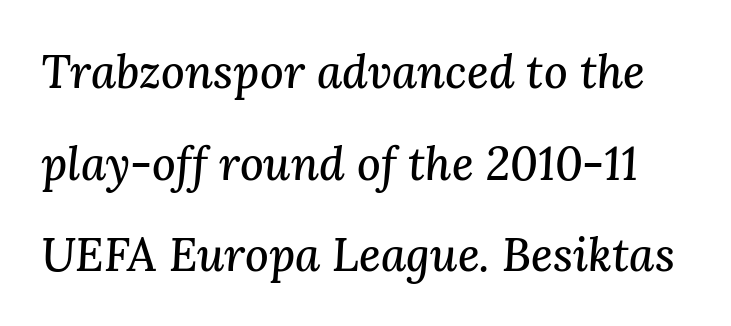
Q: Is the text italic (slanted)? A: Yes, it leans right by about 3 degrees.
Q: Is the typeface a serif or a sans-serif typeface? A: Serif.
Q: Is the text underlined? A: No.
Q: Is the spacing between letters normal or unusually wide? A: Normal.
Q: Is the spacing between lines tight, normal or loose? A: Loose.
Q: Width (condensed, normal, or wide)? A: Normal.
Q: Stroke contrast? A: Medium.
Q: x-height? A: Medium.
Q: Monospaced? A: No.
